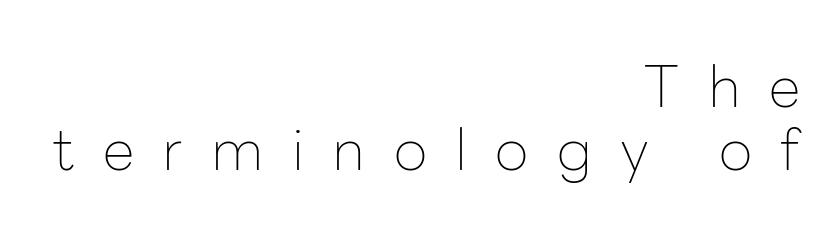
{"serif": "no", "italic": "no", "bold": "no", "weight": "thin", "width": "normal", "stroke_contrast": "low", "x_height": "medium", "monospaced": "no", "underline": "no", "align": "right", "line_spacing": "tight", "line_spacing_ratio": 1.09, "letter_spacing": "wide", "letter_spacing_em": 0.49, "glyph_px": 58}
